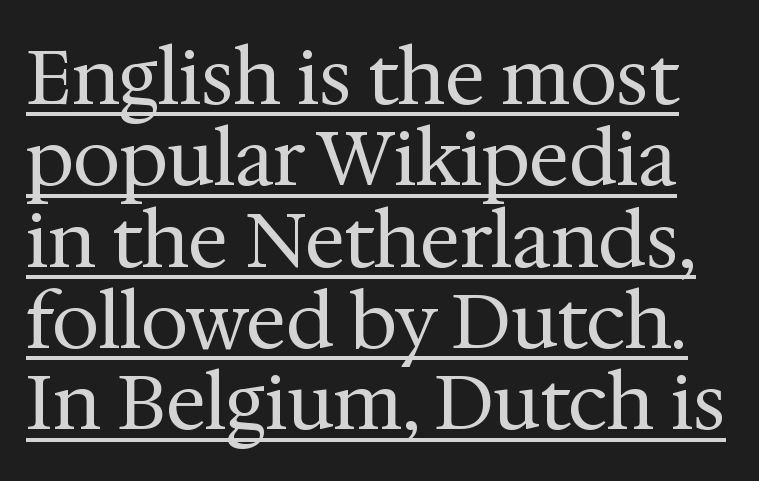
{"serif": "yes", "italic": "no", "bold": "no", "weight": "regular", "width": "normal", "stroke_contrast": "medium", "x_height": "medium", "monospaced": "no", "underline": "yes", "line_spacing": "tight", "line_spacing_ratio": 1.07, "letter_spacing": "normal", "letter_spacing_em": 0.0, "glyph_px": 76}
